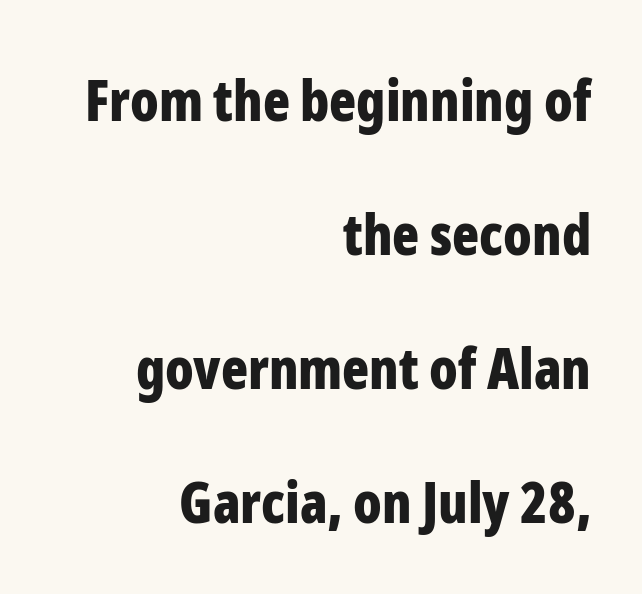
The image shows 56 px bold, condensed sans-serif type, upright; set right-aligned, loose line spacing (2.39x), normal letter spacing, not underlined; low stroke contrast and a medium x-height.
